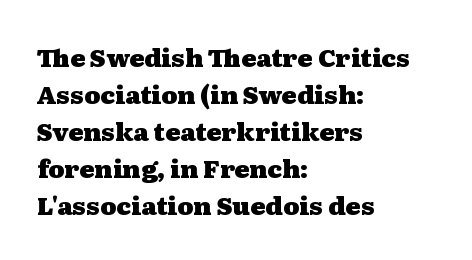
{"italic": "no", "bold": "yes", "underline": "no", "align": "left", "line_spacing": "normal", "line_spacing_ratio": 1.48, "letter_spacing": "normal", "letter_spacing_em": 0.0, "glyph_px": 25}
